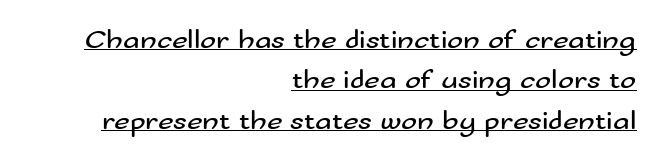
Caption: face not bold, strokes unweighted. Every stem runs plumb, perpendicular to the baseline. This rendering leaves character spacing at its baseline value. The setting favours the right margin, as signatures and pull-quotes sometimes do. The words here are underlined.
